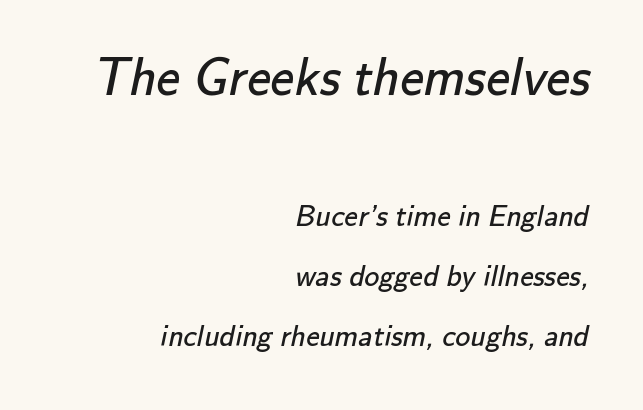
The image shows 53 px regular-weight sans-serif type; set right-aligned, loose line spacing (2.0x), normal letter spacing, not underlined; the first (top) block is 1.77x larger; low stroke contrast and a small x-height.
